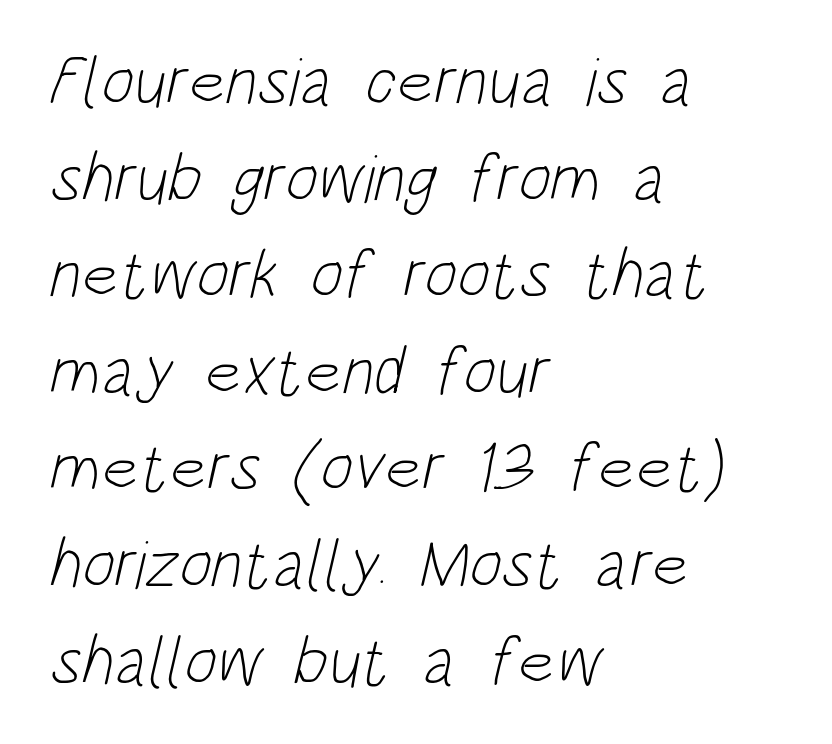
The image shows 69 px light, condensed sans-serif type; set left-aligned, normal line spacing (1.4x), normal letter spacing, not underlined; low stroke contrast and a large x-height.
